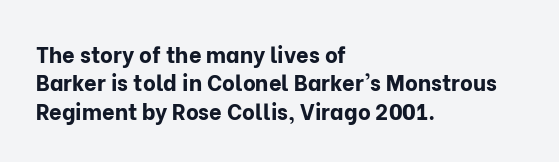
The image shows 22 px bold type, upright; set left-aligned, normal line spacing (1.29x), normal letter spacing, not underlined.
